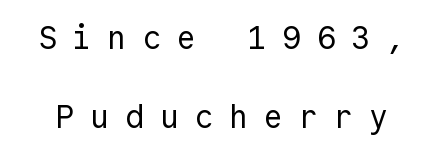
Characters remain perfectly vertical along every line. This rendering employs a face without finishing strokes, i.e., a sans-serif. Glance below the letters and you will spot only blank space. The letters look calm and open, with moderate or lighter stems. Leading: increased. Fixed-width glyphs throughout — classic coding-font behaviour.
